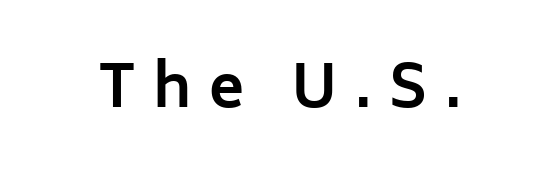
{"serif": "no", "italic": "no", "bold": "yes", "weight": "bold", "width": "normal", "stroke_contrast": "low", "x_height": "medium", "monospaced": "no", "underline": "no", "letter_spacing": "wide", "letter_spacing_em": 0.3, "glyph_px": 58}
